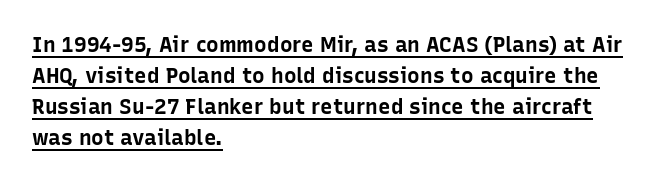
{"italic": "no", "bold": "yes", "underline": "yes", "align": "left", "line_spacing": "normal", "line_spacing_ratio": 1.47, "letter_spacing": "normal", "letter_spacing_em": 0.0, "glyph_px": 21}
